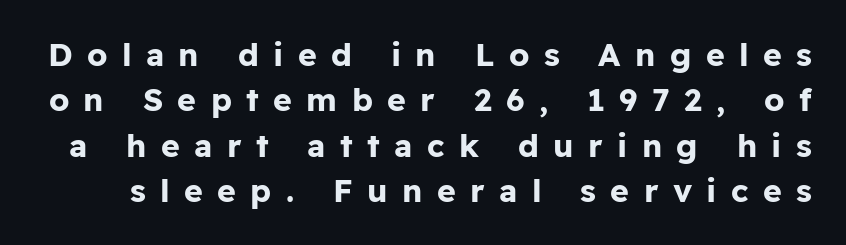
Q: Is the text bold? A: Yes.
Q: Is the text italic (slanted)? A: No, it is upright.
Q: Is the typeface a serif or a sans-serif typeface? A: Sans-serif.
Q: Is the text underlined? A: No.
Q: Is the spacing between letters normal or unusually wide? A: Unusually wide.
Q: Is the spacing between lines tight, normal or loose? A: Normal.
Q: Width (condensed, normal, or wide)? A: Normal.
Q: Stroke contrast? A: Low.
Q: x-height? A: Medium.
Q: Monospaced? A: No.
